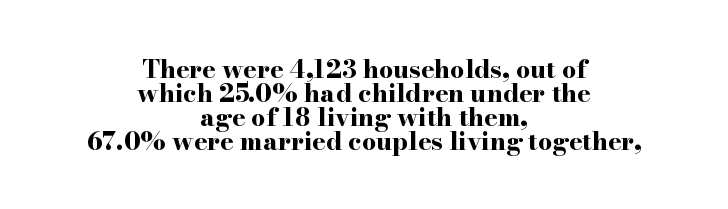
The image shows 25 px bold type, upright; set centered, tight line spacing (0.96x), normal letter spacing, not underlined.
